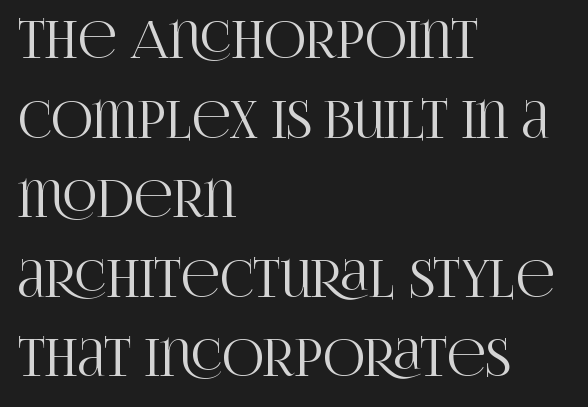
Decoration check: the copy has no underline. If you measured baseline to baseline, you'd find a middling distance. Alignment: flush left. Proportional: the letters do not fall into vertical columns. The typeface chosen for these lines features serifs.
